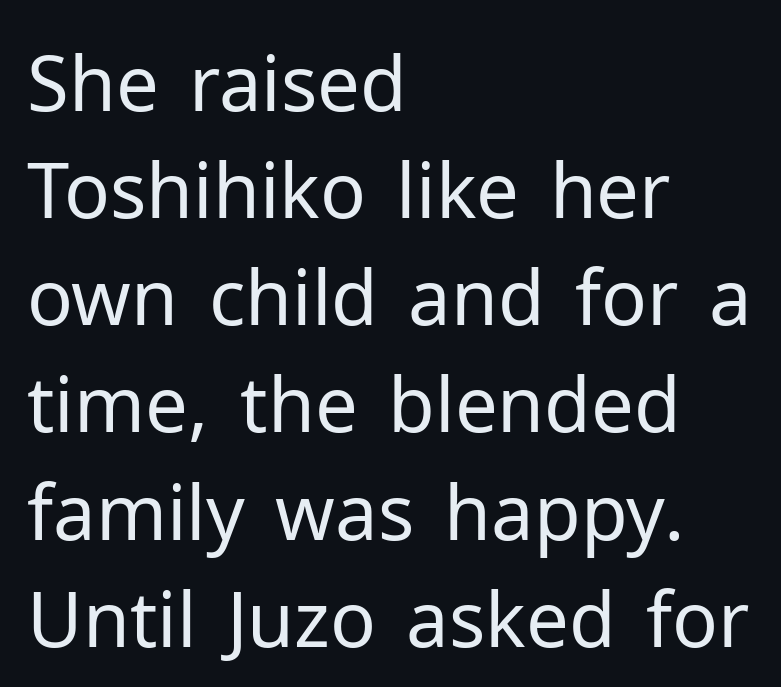
Q: Is the text bold? A: No.
Q: Is the text italic (slanted)? A: No, it is upright.
Q: Is the typeface a serif or a sans-serif typeface? A: Sans-serif.
Q: Is the text underlined? A: No.
Q: How is the paragraph aligned? A: Left-aligned.
Q: Is the spacing between letters normal or unusually wide? A: Normal.
Q: Is the spacing between lines tight, normal or loose? A: Normal.
Q: Width (condensed, normal, or wide)? A: Normal.
Q: Stroke contrast? A: Low.
Q: x-height? A: Medium.
Q: Monospaced? A: No.
